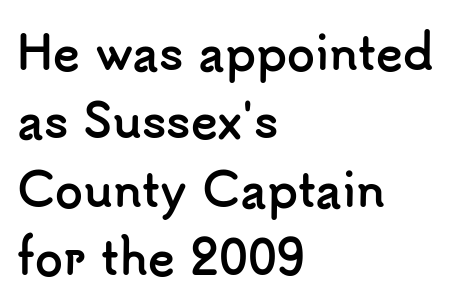
{"serif": "no", "italic": "no", "bold": "yes", "weight": "semibold", "width": "normal", "stroke_contrast": "low", "x_height": "small", "monospaced": "no", "underline": "no", "align": "left", "line_spacing": "normal", "line_spacing_ratio": 1.52, "letter_spacing": "normal", "letter_spacing_em": 0.0, "glyph_px": 45}
